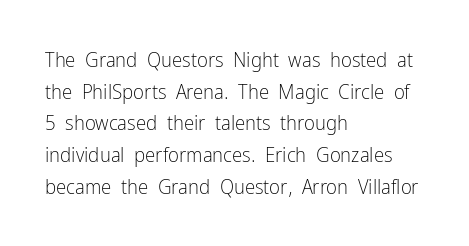
Style check: upright. Leftover space on each line is placed entirely after the last word. The rows are spaced the way most documents space them. The font is comparable to plain body text, perhaps lighter. Honestly, there is no underline to notice here at all. Nobody touched the tracking dial on this one.
